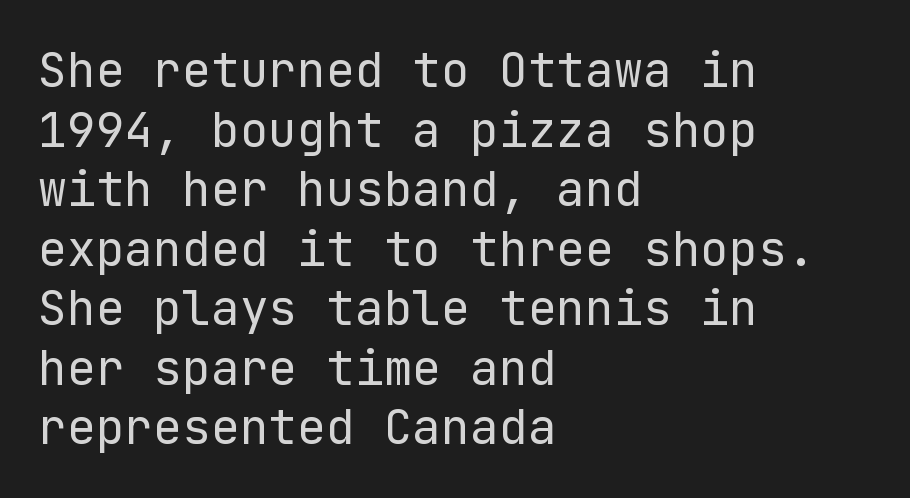
{"serif": "no", "italic": "no", "bold": "no", "weight": "regular", "width": "normal", "stroke_contrast": "low", "x_height": "medium", "underline": "no", "align": "left", "line_spacing_ratio": 1.24, "letter_spacing": "normal", "letter_spacing_em": 0.0, "glyph_px": 48}
